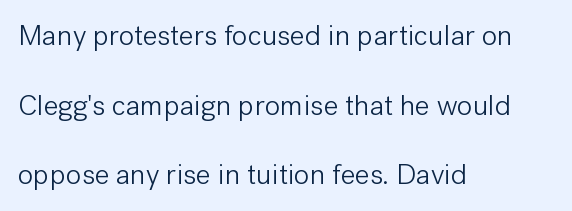
Q: Is the text bold? A: No.
Q: Is the text italic (slanted)? A: No, it is upright.
Q: Is the typeface a serif or a sans-serif typeface? A: Sans-serif.
Q: Is the text underlined? A: No.
Q: How is the paragraph aligned? A: Left-aligned.
Q: Is the spacing between letters normal or unusually wide? A: Normal.
Q: Is the spacing between lines tight, normal or loose? A: Loose.
Q: Width (condensed, normal, or wide)? A: Normal.
Q: Stroke contrast? A: Low.
Q: x-height? A: Medium.
Q: Monospaced? A: No.
